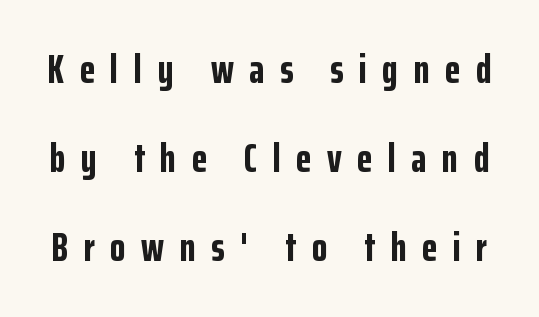
The image shows 40 px bold, condensed sans-serif type, upright; set loose line spacing (2.23x), unusually wide letter spacing (+0.39 em), not underlined; low stroke contrast and a medium x-height.
